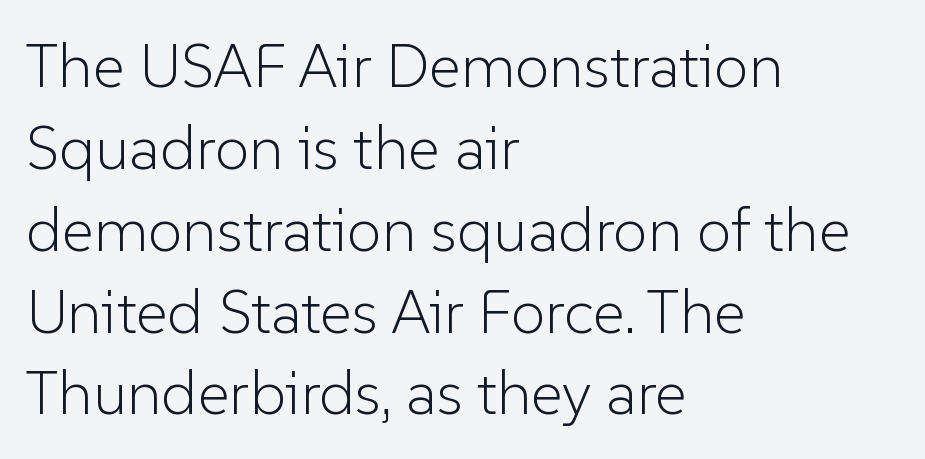
{"serif": "no", "italic": "no", "bold": "no", "weight": "light", "width": "normal", "stroke_contrast": "low", "x_height": "medium", "monospaced": "no", "underline": "no", "align": "left", "line_spacing": "normal", "line_spacing_ratio": 1.32, "letter_spacing": "normal", "letter_spacing_em": 0.0, "glyph_px": 62}
